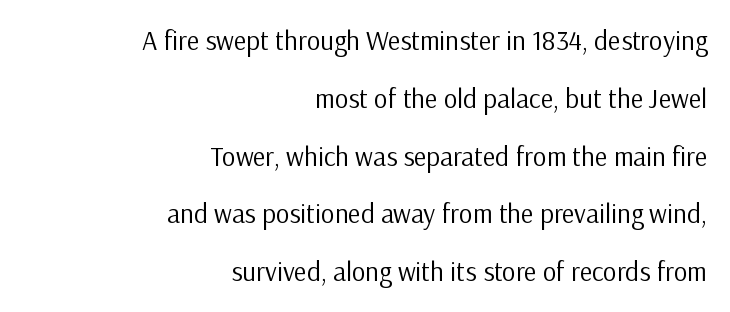
Q: Is the text bold? A: No.
Q: Is the text italic (slanted)? A: No, it is upright.
Q: Is the text underlined? A: No.
Q: How is the paragraph aligned? A: Right-aligned.
Q: Is the spacing between letters normal or unusually wide? A: Normal.
Q: Is the spacing between lines tight, normal or loose? A: Loose.
